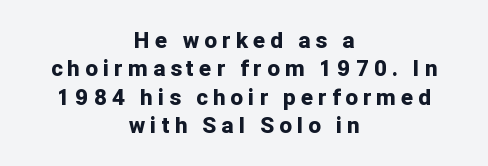
Descenders hang freely into open space. Does the leading feel generous? No, just average. Look at the tracking — it's clearly loosened, letters drifting apart. Caption: bold face, heavy strokes. Teacher's note: observe the equal gaps on both sides — that is centered alignment. Italic: no, the glyphs are upright roman.
